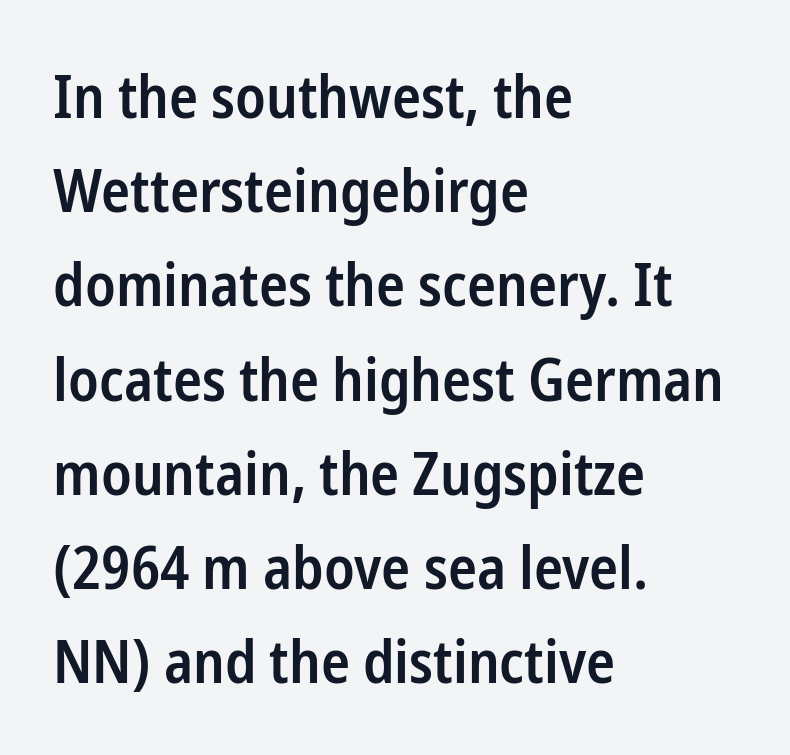
{"serif": "no", "italic": "no", "bold": "semi", "weight": "semibold", "width": "condensed", "stroke_contrast": "low", "x_height": "medium", "monospaced": "no", "underline": "no", "align": "left", "line_spacing": "normal", "line_spacing_ratio": 1.57, "letter_spacing": "normal", "letter_spacing_em": 0.0, "glyph_px": 60}
